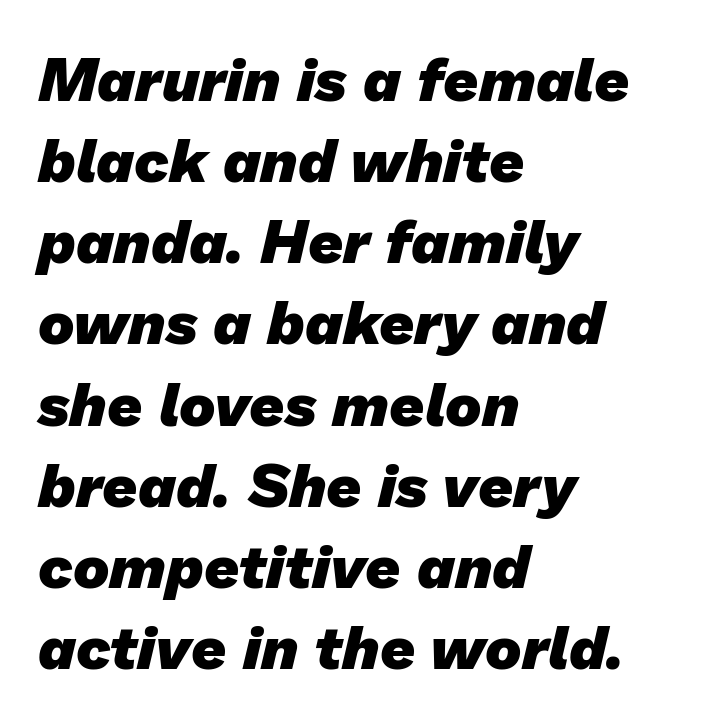
The image shows 61 px heavy sans-serif type; set left-aligned, normal line spacing (1.33x), normal letter spacing, not underlined; low stroke contrast and a medium x-height.
